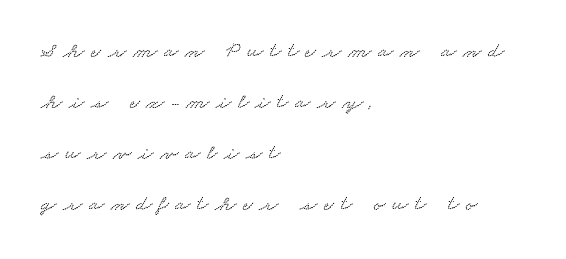
The image shows 22 px text type; set left-aligned, loose line spacing (2.32x), unusually wide letter spacing (+0.3 em), not underlined.
